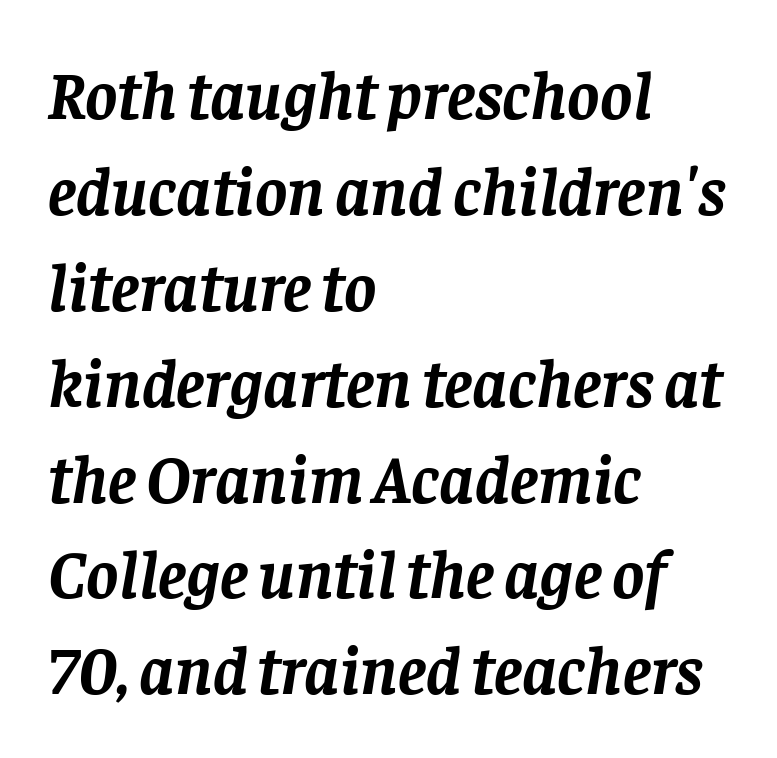
The image shows 68 px semibold serif type, italic (leaning right); set left-aligned, normal line spacing (1.41x), normal letter spacing, not underlined; low stroke contrast and a large x-height.
